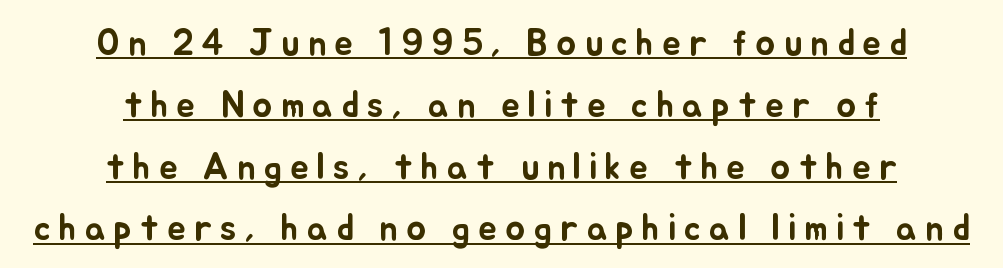
Q: Is the text italic (slanted)? A: No, it is upright.
Q: Is the text underlined? A: Yes.
Q: How is the paragraph aligned? A: Centered.
Q: Is the spacing between letters normal or unusually wide? A: Unusually wide.
Q: Is the spacing between lines tight, normal or loose? A: Normal.
Q: Width (condensed, normal, or wide)? A: Normal.
Q: Stroke contrast? A: Low.
Q: x-height? A: Small.
Q: Monospaced? A: No.
